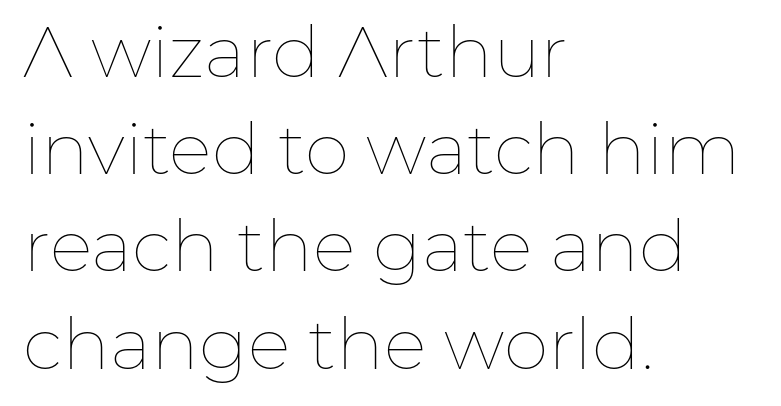
The image shows 72 px thin type, upright; set left-aligned, normal line spacing (1.35x), normal letter spacing, not underlined; low stroke contrast and a medium x-height.
